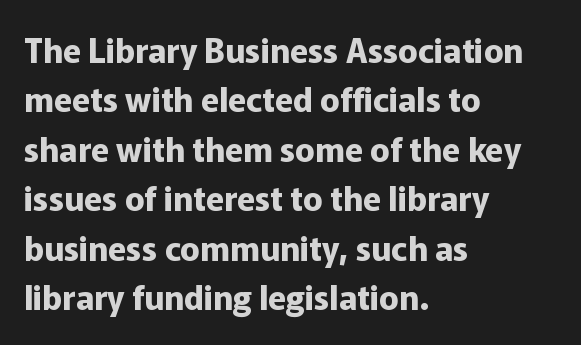
The lettering stays uniformly vertical, giving the passage a roman look. The type is set solid horizontally, with unmodified tracking. This sample has the flowing, uneven cadence of proportional lettering. These lines are set flush left with a ragged right edge. Honestly, there is no underline to notice here at all.
